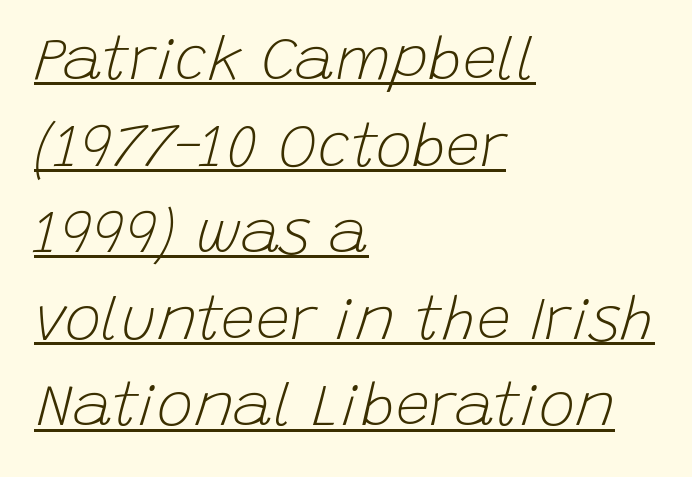
{"italic": "yes", "lean": "right", "slant_degrees": 15, "bold": "no", "weight": "light", "width": "normal", "stroke_contrast": "low", "x_height": "large", "monospaced": "no", "underline": "yes", "align": "left", "line_spacing": "normal", "line_spacing_ratio": 1.42, "letter_spacing": "normal", "letter_spacing_em": 0.0, "glyph_px": 61}
